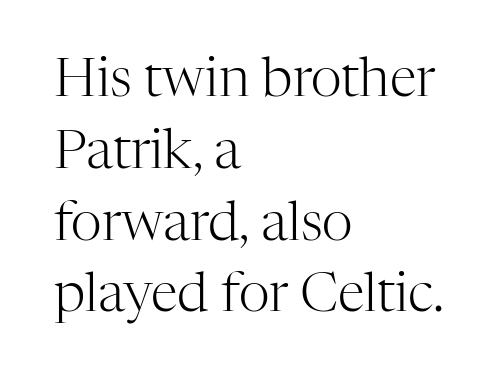
Q: Is the text bold? A: No.
Q: Is the text italic (slanted)? A: No, it is upright.
Q: Is the typeface a serif or a sans-serif typeface? A: Serif.
Q: Is the text underlined? A: No.
Q: How is the paragraph aligned? A: Left-aligned.
Q: Is the spacing between letters normal or unusually wide? A: Normal.
Q: Is the spacing between lines tight, normal or loose? A: Normal.
Q: Width (condensed, normal, or wide)? A: Normal.
Q: Stroke contrast? A: High.
Q: x-height? A: Medium.
Q: Monospaced? A: No.
